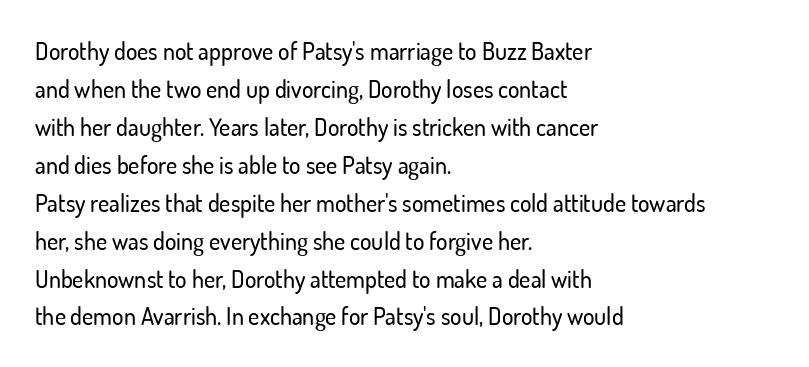
Q: Is the text italic (slanted)? A: No, it is upright.
Q: Is the text underlined? A: No.
Q: How is the paragraph aligned? A: Left-aligned.
Q: Is the spacing between letters normal or unusually wide? A: Normal.
Q: Is the spacing between lines tight, normal or loose? A: Normal.
